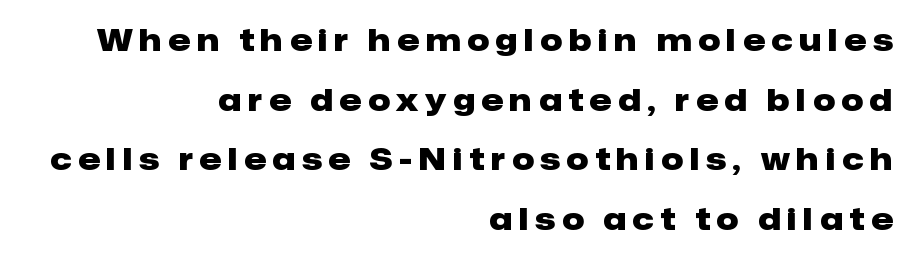
Q: Is the text bold? A: Yes.
Q: Is the text italic (slanted)? A: No, it is upright.
Q: Is the typeface a serif or a sans-serif typeface? A: Sans-serif.
Q: Is the text underlined? A: No.
Q: How is the paragraph aligned? A: Right-aligned.
Q: Is the spacing between letters normal or unusually wide? A: Unusually wide.
Q: Is the spacing between lines tight, normal or loose? A: Loose.
Q: Width (condensed, normal, or wide)? A: Normal.
Q: Stroke contrast? A: Low.
Q: x-height? A: Medium.
Q: Monospaced? A: No.
